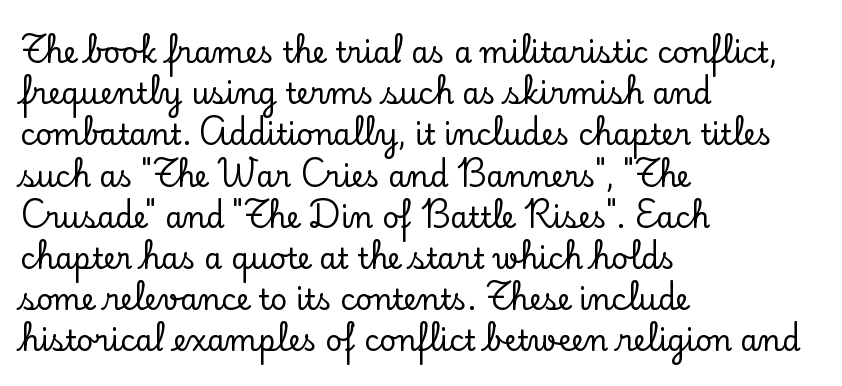
Notice how the passage keeps a crisp vertical edge on the left only. Is this a sans? No — the strokes have serifs. Regular leading. No extra tracking has been applied to these lines. Is this a fixed-width face? No — the glyphs have proportional, varying widths. Honestly, there is no underline to notice here at all.
